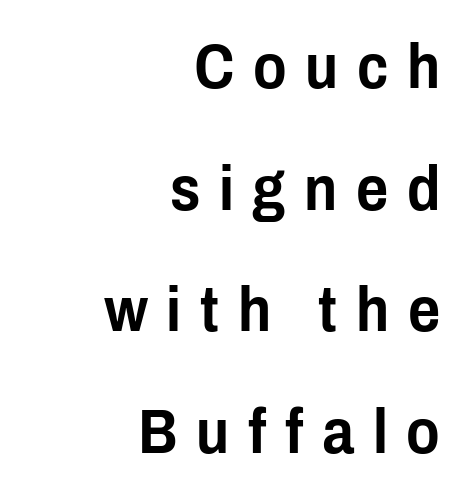
Q: Is the text italic (slanted)? A: No, it is upright.
Q: Is the typeface a serif or a sans-serif typeface? A: Sans-serif.
Q: Is the text underlined? A: No.
Q: How is the paragraph aligned? A: Right-aligned.
Q: Is the spacing between letters normal or unusually wide? A: Unusually wide.
Q: Is the spacing between lines tight, normal or loose? A: Loose.
Q: Width (condensed, normal, or wide)? A: Condensed.
Q: Stroke contrast? A: Low.
Q: x-height? A: Medium.
Q: Monospaced? A: No.
